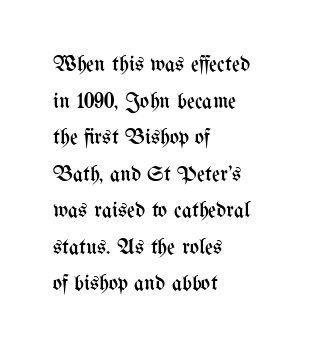
The space directly below the letters is spotless. Layout note: lines flush left. Posture: vertical. The weight would be labelled regular, book, light, or lighter still. The face used here is rendered with its standard letterfit. Normally led — the rows are evenly, conventionally spaced.
